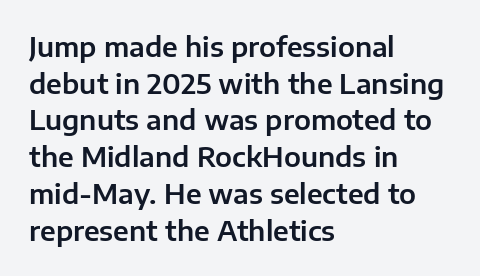
Q: Is the text italic (slanted)? A: No, it is upright.
Q: Is the text underlined? A: No.
Q: How is the paragraph aligned? A: Left-aligned.
Q: Is the spacing between letters normal or unusually wide? A: Normal.
Q: Is the spacing between lines tight, normal or loose? A: Normal.
